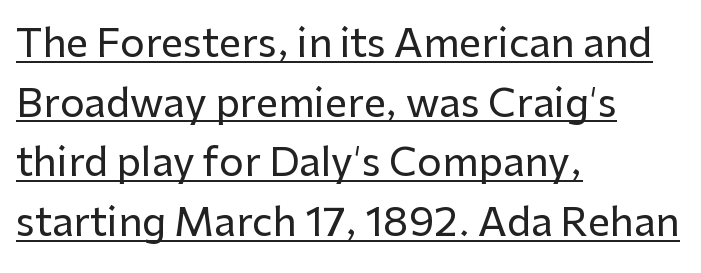
The image shows 39 px sans-serif type, upright; set left-aligned, normal line spacing (1.53x), normal letter spacing, underlined; low stroke contrast and a medium x-height.
